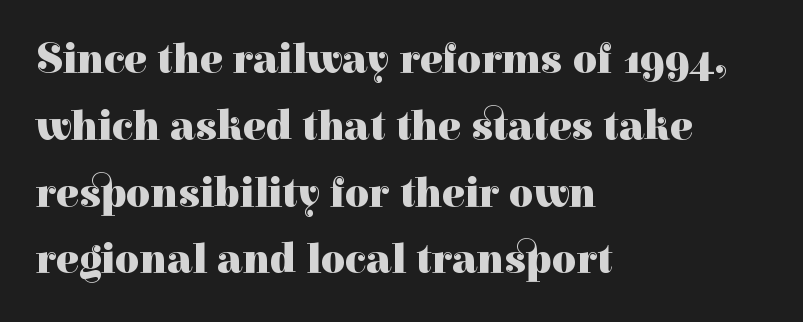
The image shows 42 px heavy serif type, upright; set left-aligned, normal line spacing (1.59x), normal letter spacing, not underlined; high stroke contrast and a medium x-height.
